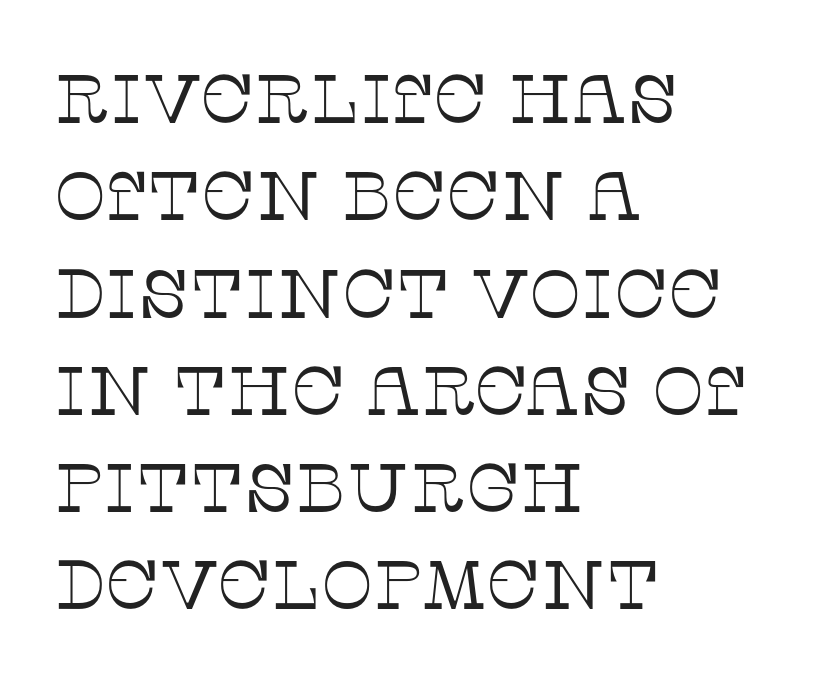
Stems and bowls with no extra thickness — not bold. Do the characters align in a grid? No, the font is proportional. Each row of text sits above clean, open space. In terms of letterspacing, this is plain default setting. Are there feet on the stems? There are — it's a serif.
